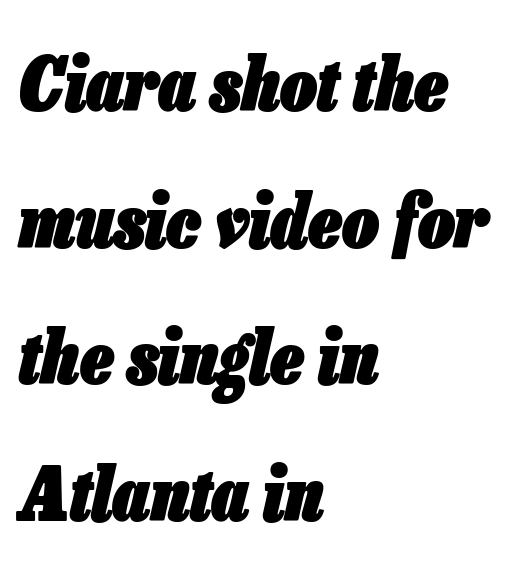
The image shows 73 px heavy, condensed type, italic (leaning right); set left-aligned, line spacing 1.87x, normal letter spacing, not underlined; low stroke contrast and a medium x-height.
